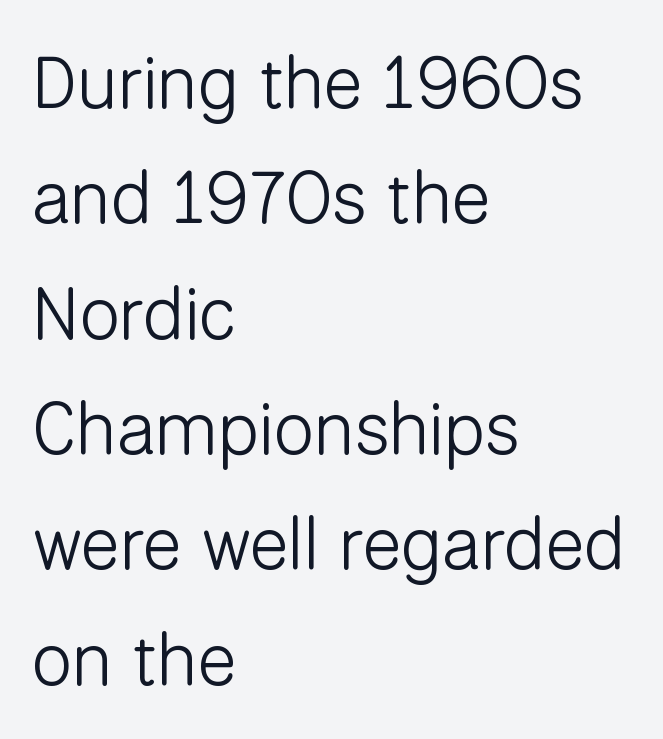
Q: Is the text bold? A: No.
Q: Is the text italic (slanted)? A: No, it is upright.
Q: Is the typeface a serif or a sans-serif typeface? A: Sans-serif.
Q: Is the text underlined? A: No.
Q: How is the paragraph aligned? A: Left-aligned.
Q: Is the spacing between letters normal or unusually wide? A: Normal.
Q: Is the spacing between lines tight, normal or loose? A: Normal.
Q: Width (condensed, normal, or wide)? A: Normal.
Q: Stroke contrast? A: Low.
Q: x-height? A: Medium.
Q: Monospaced? A: No.
